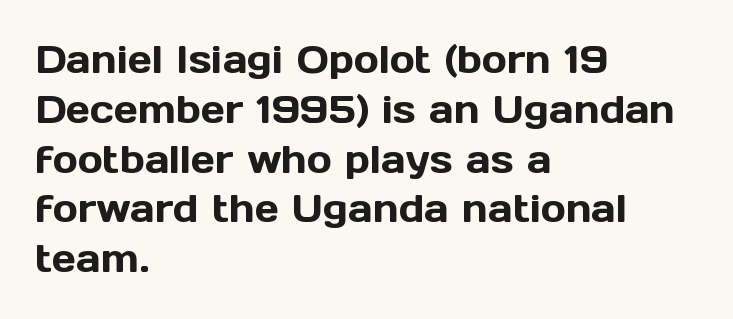
Q: Is the text italic (slanted)? A: No, it is upright.
Q: Is the typeface a serif or a sans-serif typeface? A: Sans-serif.
Q: Is the text underlined? A: No.
Q: How is the paragraph aligned? A: Left-aligned.
Q: Is the spacing between letters normal or unusually wide? A: Normal.
Q: Is the spacing between lines tight, normal or loose? A: Normal.
Q: Width (condensed, normal, or wide)? A: Normal.
Q: x-height? A: Medium.
Q: Monospaced? A: No.
